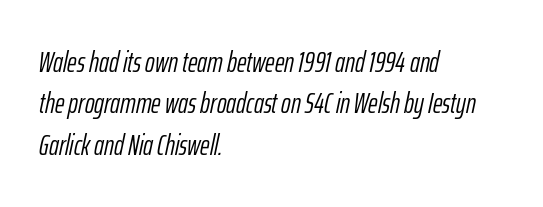
The image shows 29 px light, condensed type, italic (leaning right); set left-aligned, normal line spacing (1.43x), normal letter spacing, not underlined; low stroke contrast and a medium x-height.
